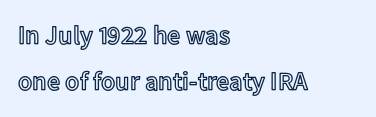
The image shows 26 px text type, upright; set left-aligned, line spacing 1.77x, normal letter spacing, not underlined.
